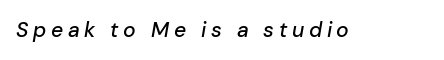
Q: Is the text italic (slanted)? A: Yes, it leans right by about 10 degrees.
Q: Is the text underlined? A: No.
Q: Is the spacing between letters normal or unusually wide? A: Unusually wide.
